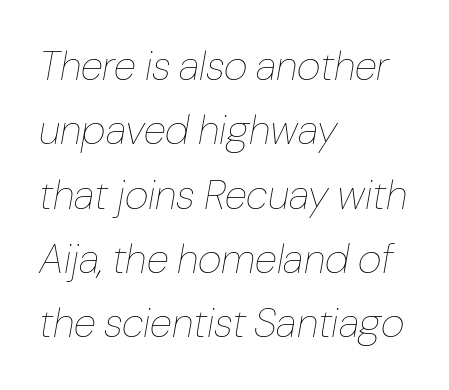
Q: Is the text bold? A: No.
Q: Is the text italic (slanted)? A: Yes, it leans right by about 10 degrees.
Q: Is the text underlined? A: No.
Q: How is the paragraph aligned? A: Left-aligned.
Q: Is the spacing between letters normal or unusually wide? A: Normal.
Q: Is the spacing between lines tight, normal or loose? A: Normal.
Q: Width (condensed, normal, or wide)? A: Normal.
Q: Stroke contrast? A: Low.
Q: x-height? A: Medium.
Q: Monospaced? A: No.
